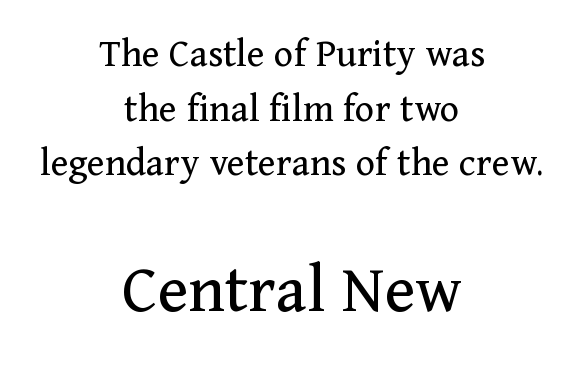
The image shows 71 px regular-weight serif type, upright; set centered, normal line spacing (1.33x), normal letter spacing, not underlined; the second (bottom) block is 1.73x larger; medium stroke contrast and a medium x-height.
